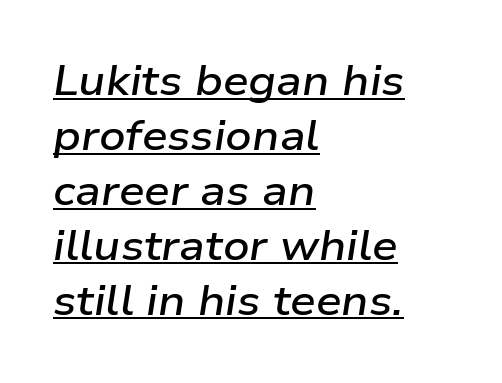
{"italic": "yes", "lean": "right", "slant_degrees": 9, "bold": "semi", "weight": "semibold", "width": "wide", "stroke_contrast": "low", "x_height": "medium", "monospaced": "no", "underline": "yes", "align": "left", "line_spacing": "normal", "line_spacing_ratio": 1.34, "letter_spacing": "normal", "letter_spacing_em": 0.0, "glyph_px": 41}
